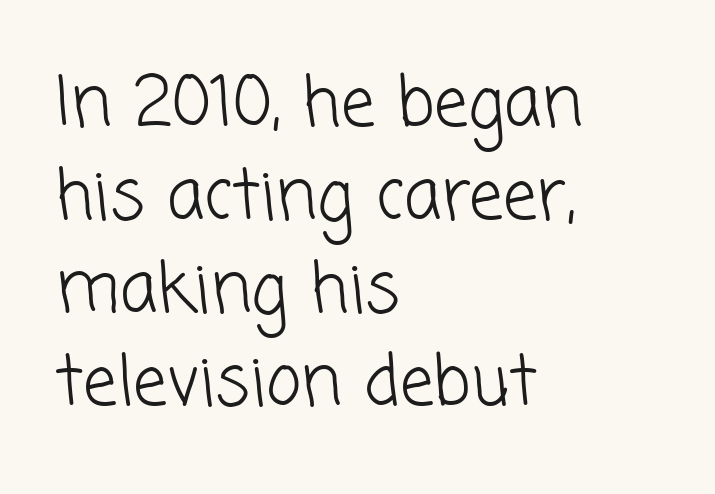
The line texture is even and compact thanks to regular tracking. This block has exactly the height ordinary leading produces. This rendering uses left alignment, leaving the right contour irregular. Stroke thickness stays within the range of a standard reading face or lighter.
